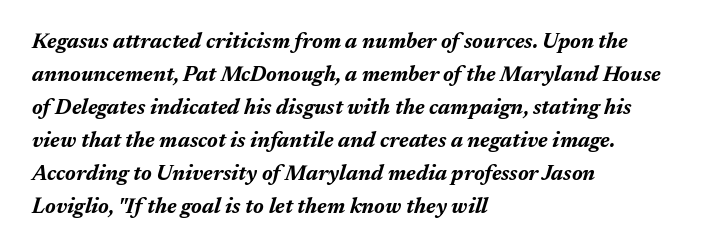
Q: Is the text bold? A: Yes.
Q: Is the text italic (slanted)? A: Yes, it leans right by about 17 degrees.
Q: Is the text underlined? A: No.
Q: How is the paragraph aligned? A: Left-aligned.
Q: Is the spacing between letters normal or unusually wide? A: Normal.
Q: Is the spacing between lines tight, normal or loose? A: Normal.
